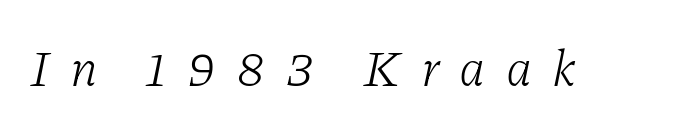
{"serif": "yes", "italic": "yes", "lean": "right", "slant_degrees": 11, "bold": "no", "weight": "light", "width": "normal", "stroke_contrast": "low", "x_height": "medium", "monospaced": "no", "underline": "no", "letter_spacing": "wide", "letter_spacing_em": 0.4, "glyph_px": 50}
